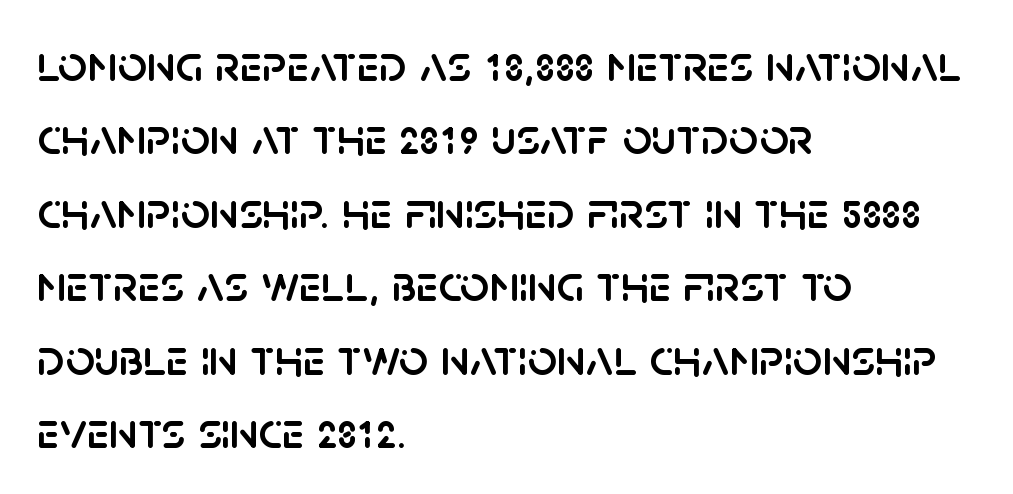
The image shows 51 px sans-serif type, upright; set left-aligned, normal line spacing (1.44x), normal letter spacing, not underlined; low stroke contrast and a large x-height.
